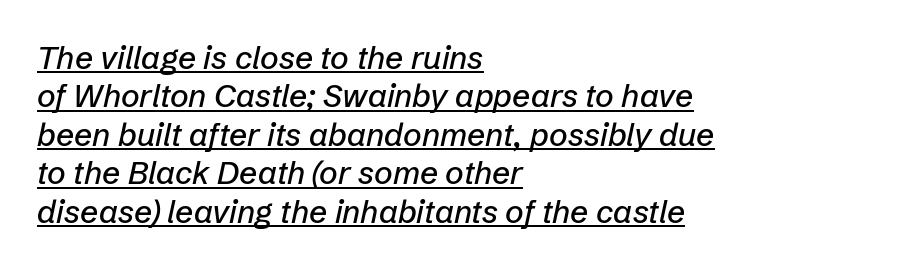
Q: Is the text italic (slanted)? A: Yes, it leans right by about 12 degrees.
Q: Is the text underlined? A: Yes.
Q: How is the paragraph aligned? A: Left-aligned.
Q: Is the spacing between letters normal or unusually wide? A: Normal.
Q: Width (condensed, normal, or wide)? A: Normal.
Q: Stroke contrast? A: Low.
Q: x-height? A: Medium.
Q: Monospaced? A: No.
